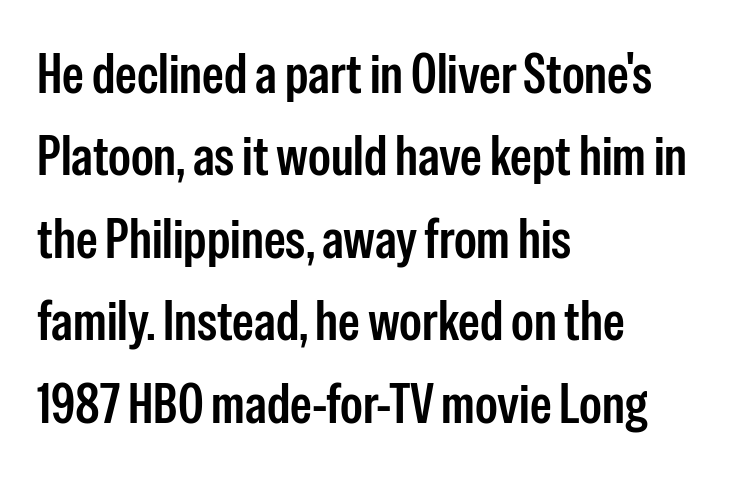
Q: Is the text bold? A: Semi-bold.
Q: Is the text italic (slanted)? A: No, it is upright.
Q: Is the typeface a serif or a sans-serif typeface? A: Sans-serif.
Q: Is the text underlined? A: No.
Q: How is the paragraph aligned? A: Left-aligned.
Q: Is the spacing between letters normal or unusually wide? A: Normal.
Q: Is the spacing between lines tight, normal or loose? A: Normal.
Q: Width (condensed, normal, or wide)? A: Condensed.
Q: Stroke contrast? A: Low.
Q: x-height? A: Medium.
Q: Monospaced? A: No.
